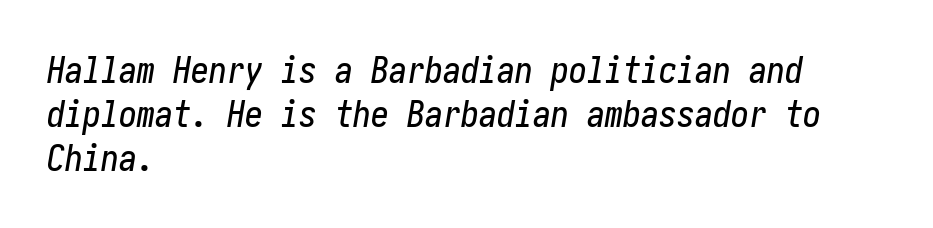
{"italic": "yes", "lean": "right", "slant_degrees": 10, "width": "condensed", "stroke_contrast": "low", "x_height": "medium", "underline": "no", "align": "left", "line_spacing_ratio": 1.22, "letter_spacing": "normal", "letter_spacing_em": 0.0, "glyph_px": 36}
